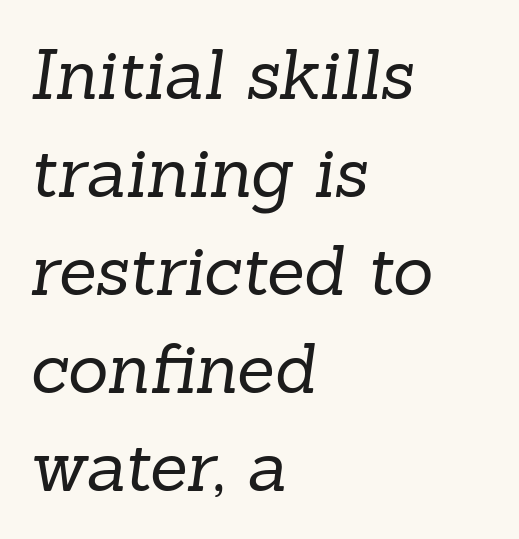
Each new line begins a customary step beneath the previous one. Nothing heavy about these letters — not bold at all. Each letter keeps its own natural width here, so spacing adapts to shape. The space beneath each line is pristine and unruled. To sum up the face: it has serifs. Which margin do the lines hug? The left one — the right edge is uneven.
